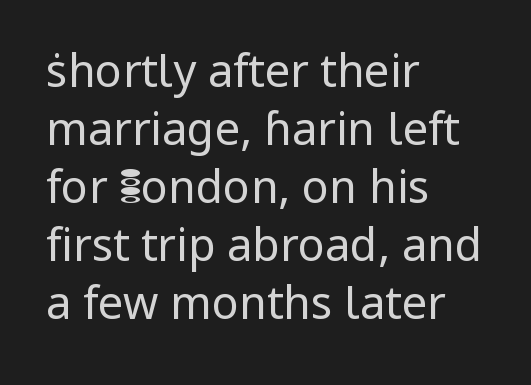
The specimen reads as upright at a glance. Line starts are locked; line ends wander. You could not count columns in this text — the font is proportionally spaced. Glyph-to-glyph distance matches everyday printed text. The font sits on the lighter half of the weight spectrum, regular included. The letters carry no serifs — their stems end cleanly without finishing strokes.
